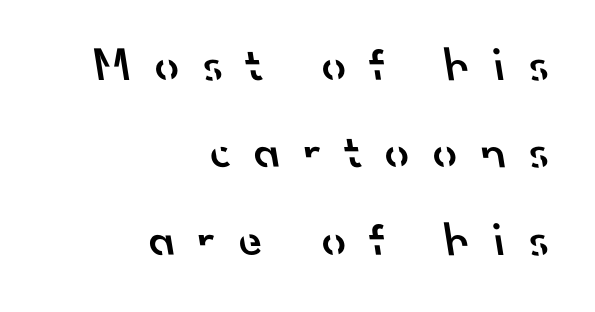
Q: Is the text bold? A: Semi-bold.
Q: Is the typeface a serif or a sans-serif typeface? A: Sans-serif.
Q: Is the text underlined? A: No.
Q: How is the paragraph aligned? A: Right-aligned.
Q: Is the spacing between letters normal or unusually wide? A: Unusually wide.
Q: Width (condensed, normal, or wide)? A: Normal.
Q: Stroke contrast? A: Low.
Q: x-height? A: Small.
Q: Monospaced? A: No.
